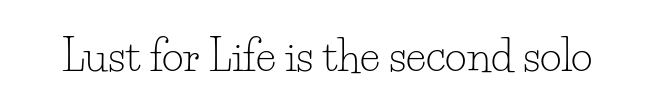
The image shows 42 px light serif type, upright; set normal letter spacing, not underlined; low stroke contrast and a small x-height.
